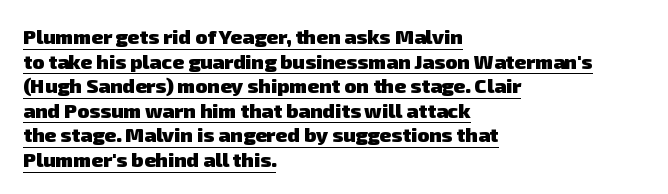
A classic flush-left, rag-right setting is used for this passage. Spacing between characters is what you'd get straight out of the box. Caption: lettering with a line underneath. Typographic density is high because the face is bold.
